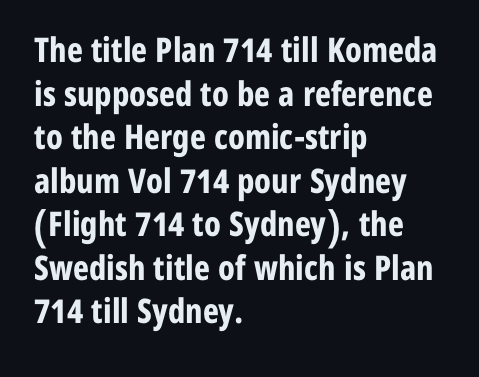
Q: Is the text bold? A: Yes.
Q: Is the text italic (slanted)? A: No, it is upright.
Q: Is the typeface a serif or a sans-serif typeface? A: Sans-serif.
Q: Is the text underlined? A: No.
Q: How is the paragraph aligned? A: Left-aligned.
Q: Is the spacing between letters normal or unusually wide? A: Normal.
Q: Is the spacing between lines tight, normal or loose? A: Normal.
Q: Width (condensed, normal, or wide)? A: Condensed.
Q: Stroke contrast? A: Low.
Q: x-height? A: Medium.
Q: Monospaced? A: No.
